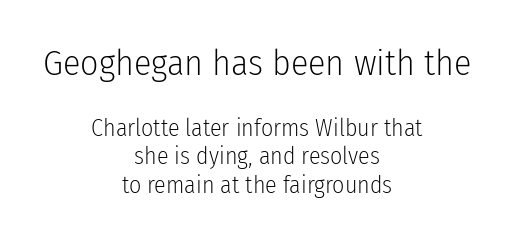
Q: Is the text bold? A: No.
Q: Is the text italic (slanted)? A: No, it is upright.
Q: Is the typeface a serif or a sans-serif typeface? A: Sans-serif.
Q: Is the text underlined? A: No.
Q: How is the paragraph aligned? A: Centered.
Q: Is the spacing between letters normal or unusually wide? A: Normal.
Q: Which block of text is set in a larger size, the first (top) or the second (bottom)? A: The first (top) one.
Q: Width (condensed, normal, or wide)? A: Condensed.
Q: Stroke contrast? A: Low.
Q: x-height? A: Medium.
Q: Monospaced? A: No.
